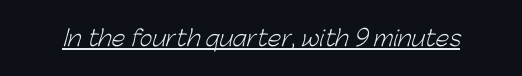
The image shows 22 px text type; set normal letter spacing, underlined.
